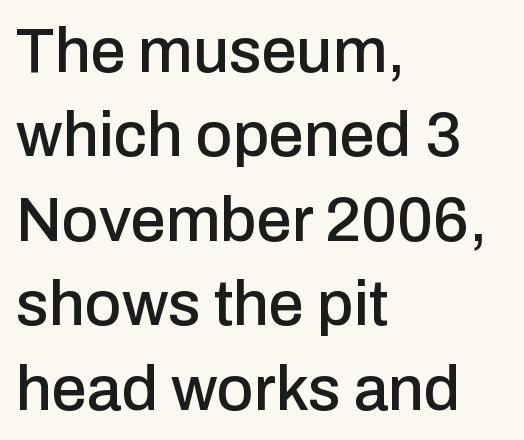
{"serif": "no", "italic": "no", "width": "normal", "stroke_contrast": "low", "x_height": "medium", "monospaced": "no", "underline": "no", "align": "left", "line_spacing": "normal", "line_spacing_ratio": 1.34, "letter_spacing": "normal", "letter_spacing_em": 0.0, "glyph_px": 63}
